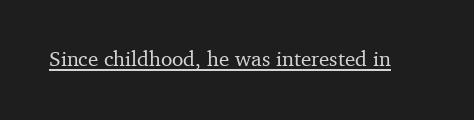
Students, note that the glyphs here touch the page at normal intervals. Does a line run under the words? Yes, clearly. Designer's note — italics off, roman on.
